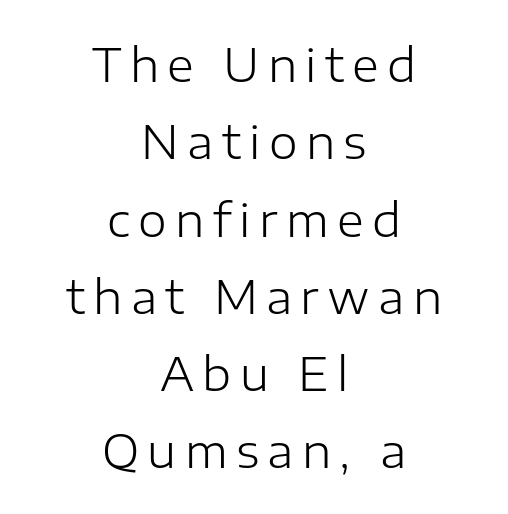
Q: Is the text bold? A: No.
Q: Is the text italic (slanted)? A: No, it is upright.
Q: Is the typeface a serif or a sans-serif typeface? A: Sans-serif.
Q: Is the text underlined? A: No.
Q: How is the paragraph aligned? A: Centered.
Q: Is the spacing between lines tight, normal or loose? A: Normal.
Q: Width (condensed, normal, or wide)? A: Normal.
Q: Stroke contrast? A: Low.
Q: x-height? A: Medium.
Q: Monospaced? A: No.
